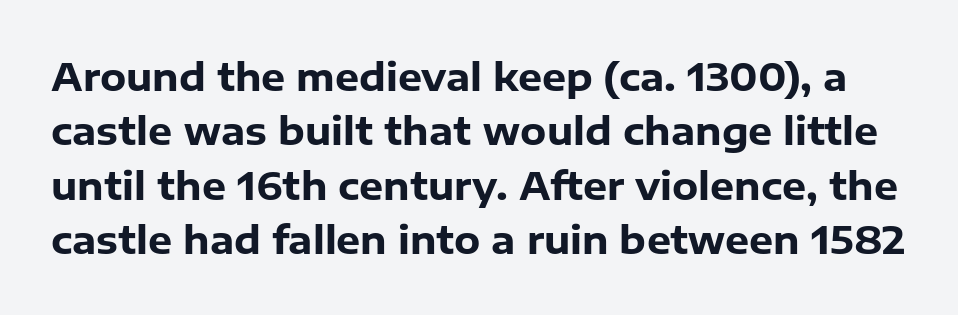
The image shows 38 px heavy sans-serif type, upright; set normal line spacing (1.43x), normal letter spacing, not underlined; low stroke contrast and a medium x-height.
